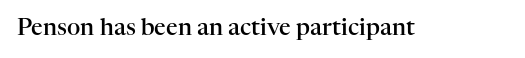
No extra tracking has been applied to these lines. The area under the type is left untouched. Weight: semibold (demi). If you drew a line through each stem, it would be perfectly vertical.
